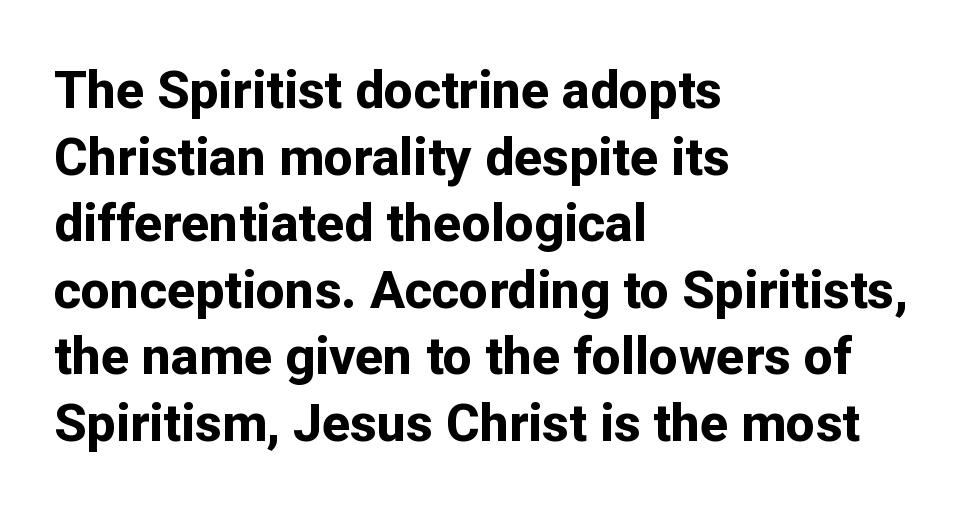
Q: Is the text bold? A: Yes.
Q: Is the text italic (slanted)? A: No, it is upright.
Q: Is the typeface a serif or a sans-serif typeface? A: Sans-serif.
Q: Is the text underlined? A: No.
Q: How is the paragraph aligned? A: Left-aligned.
Q: Is the spacing between letters normal or unusually wide? A: Normal.
Q: Is the spacing between lines tight, normal or loose? A: Normal.
Q: Width (condensed, normal, or wide)? A: Normal.
Q: Stroke contrast? A: Low.
Q: x-height? A: Medium.
Q: Monospaced? A: No.
